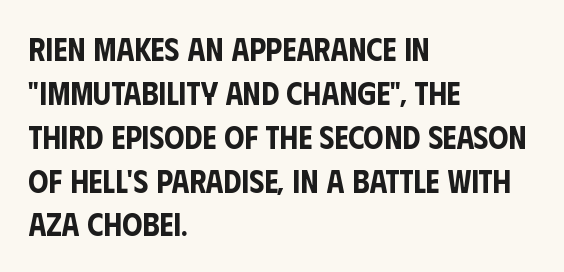
Q: Is the text italic (slanted)? A: No, it is upright.
Q: Is the typeface a serif or a sans-serif typeface? A: Sans-serif.
Q: Is the text underlined? A: No.
Q: How is the paragraph aligned? A: Left-aligned.
Q: Is the spacing between letters normal or unusually wide? A: Normal.
Q: Is the spacing between lines tight, normal or loose? A: Normal.
Q: Width (condensed, normal, or wide)? A: Condensed.
Q: Stroke contrast? A: Low.
Q: x-height? A: Large.
Q: Monospaced? A: No.
